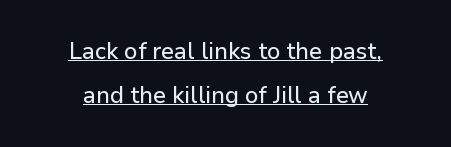
Reading down the block, each line starts at a different indent, mirrored at its end. Compared with undecorated copy, this sample adds a rule below the words. Students, note that the glyphs here touch the page at normal intervals. Posture: straight, roman, zero tilt.
